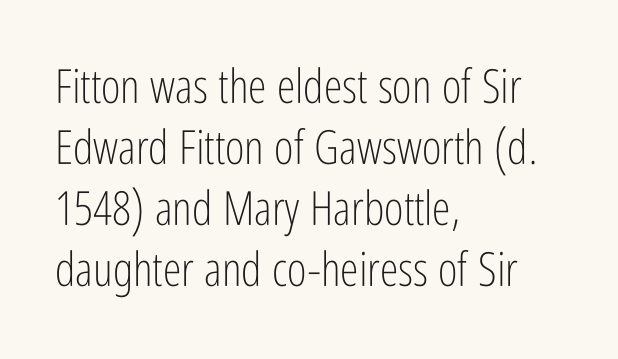
{"serif": "no", "italic": "no", "bold": "no", "weight": "light", "width": "condensed", "stroke_contrast": "low", "x_height": "medium", "monospaced": "no", "underline": "no", "align": "left", "line_spacing": "normal", "line_spacing_ratio": 1.3, "letter_spacing": "normal", "letter_spacing_em": 0.0, "glyph_px": 47}
